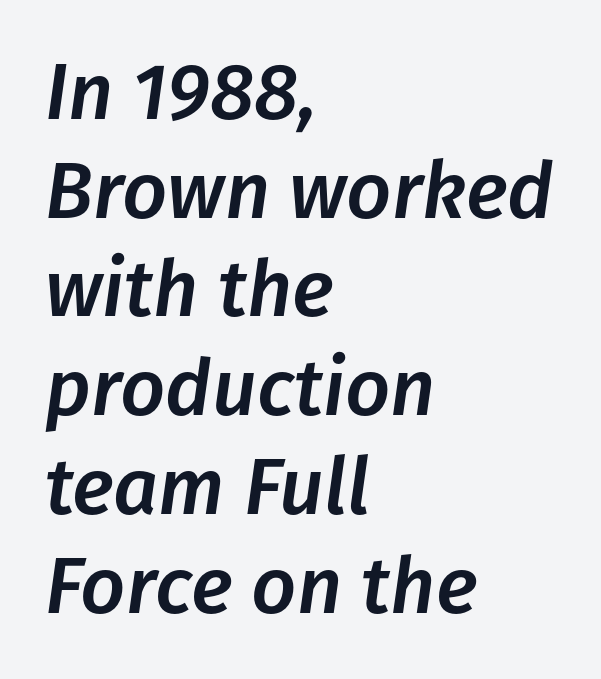
Default kerning and tracking; the words read as compact shapes. A typesetter would call this proportional, since set widths differ per character. Short and long lines alike share a common starting point at left. Rule under the text: the space is simply empty. Notice how descenders clear the ascenders below comfortably — that's standard leading.
